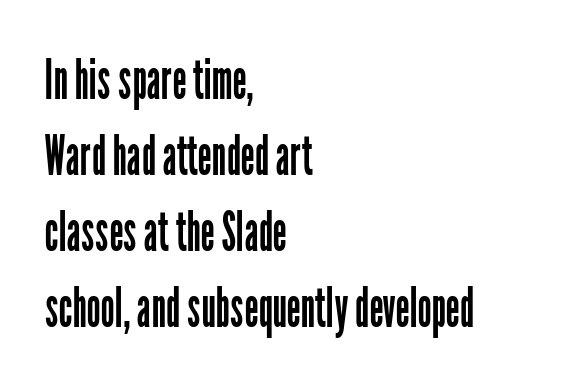
The image shows 56 px regular-weight, condensed sans-serif type, upright; set left-aligned, normal line spacing (1.36x), normal letter spacing, not underlined; low stroke contrast and a medium x-height.
